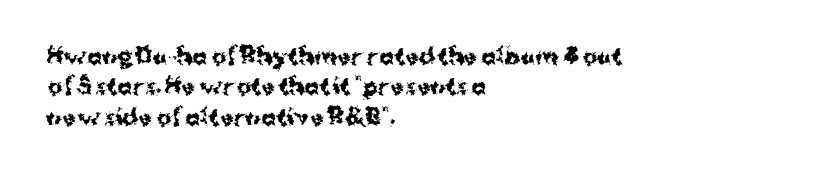
{"italic": "no", "bold": "yes", "underline": "no", "align": "left", "line_spacing": "normal", "line_spacing_ratio": 1.38, "letter_spacing": "normal", "letter_spacing_em": 0.0, "glyph_px": 22}
